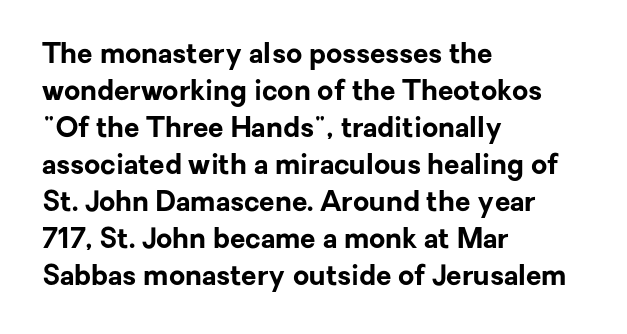
{"serif": "no", "italic": "no", "bold": "yes", "weight": "bold", "width": "normal", "stroke_contrast": "low", "x_height": "medium", "monospaced": "no", "underline": "no", "align": "left", "line_spacing": "normal", "line_spacing_ratio": 1.32, "letter_spacing": "normal", "letter_spacing_em": 0.0, "glyph_px": 28}
